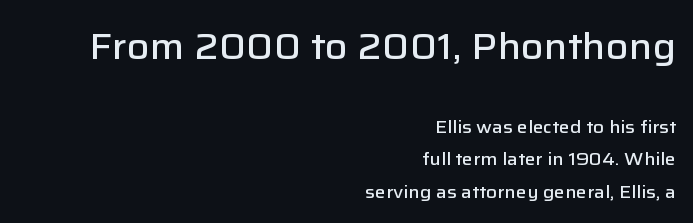
The sample has been set in demibold, a notch under bold. Look at the glyph heights: the upper group is clearly the bigger setting. The glyphs are unaccompanied by any horizontal stroke below them. No feet cap the strokes, marking this as sans-serif type.
